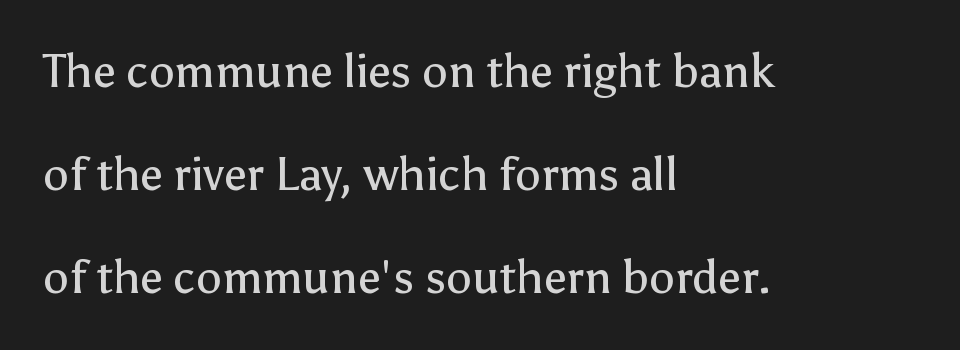
{"serif": "no", "italic": "no", "bold": "no", "weight": "regular", "width": "normal", "stroke_contrast": "low", "x_height": "medium", "monospaced": "no", "underline": "no", "align": "left", "line_spacing": "loose", "line_spacing_ratio": 2.24, "letter_spacing": "normal", "letter_spacing_em": 0.0, "glyph_px": 46}
